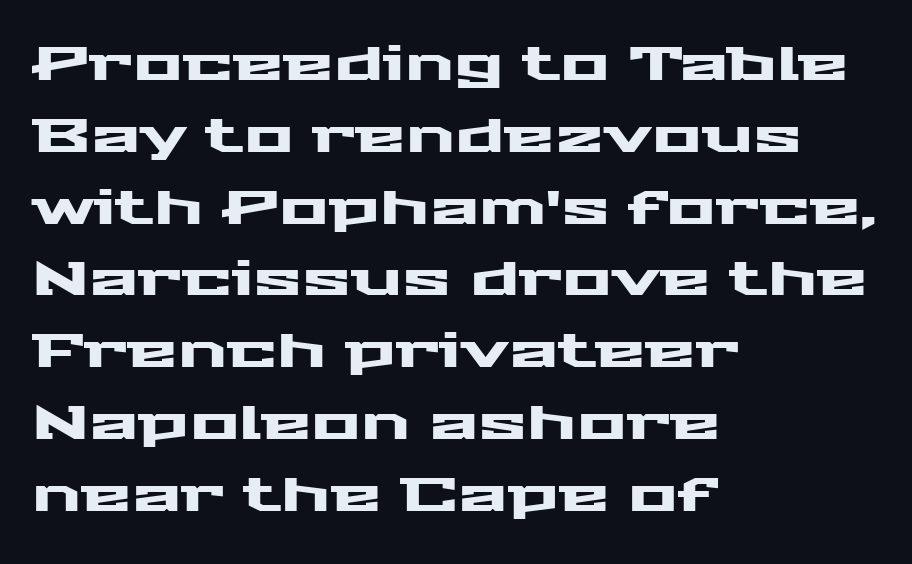
The image shows 46 px wide sans-serif type, upright; set left-aligned, normal line spacing (1.56x), normal letter spacing, not underlined; medium stroke contrast and a medium x-height.
